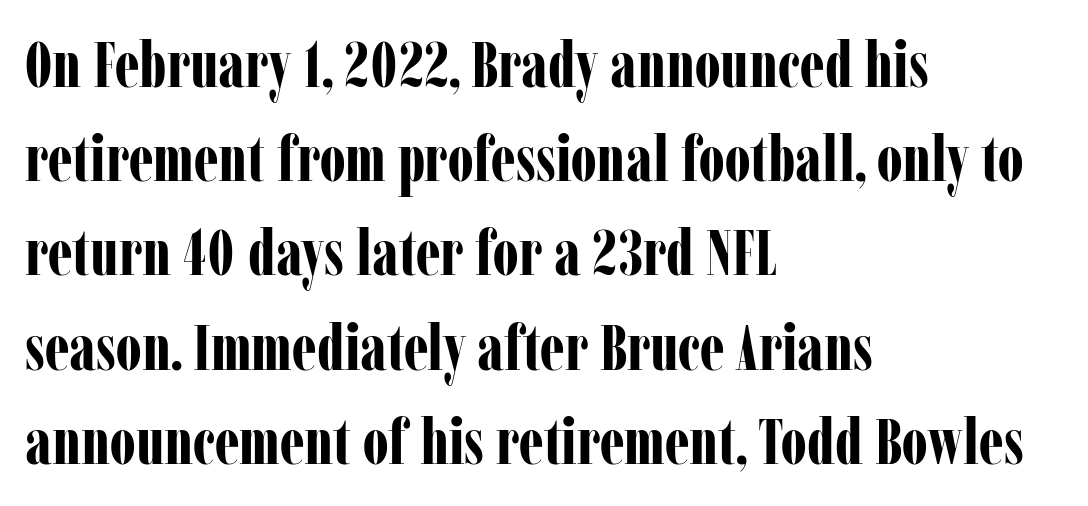
Q: Is the text bold? A: Yes.
Q: Is the text italic (slanted)? A: No, it is upright.
Q: Is the typeface a serif or a sans-serif typeface? A: Serif.
Q: Is the text underlined? A: No.
Q: How is the paragraph aligned? A: Left-aligned.
Q: Is the spacing between letters normal or unusually wide? A: Normal.
Q: Is the spacing between lines tight, normal or loose? A: Normal.
Q: Width (condensed, normal, or wide)? A: Condensed.
Q: Stroke contrast? A: Low.
Q: x-height? A: Medium.
Q: Monospaced? A: No.
